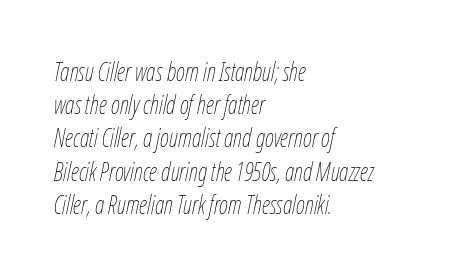
The image shows 25 px text type, italic (leaning right); set left-aligned, normal line spacing (1.33x), normal letter spacing, not underlined.
